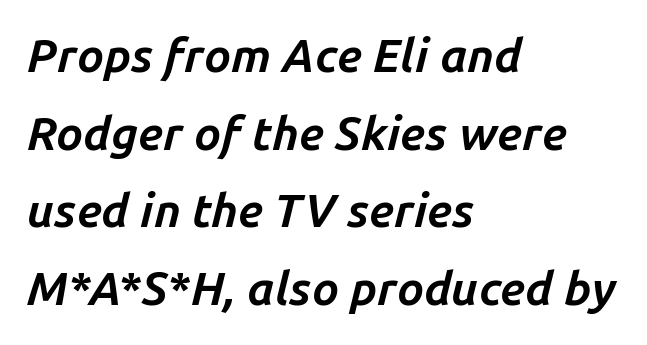
Students, note that the glyphs here touch the page at normal intervals. A bare baseline throughout the passage. Slant detected: the letters are inclined. Spacing verdict: proportional, widths tailored to each character.
